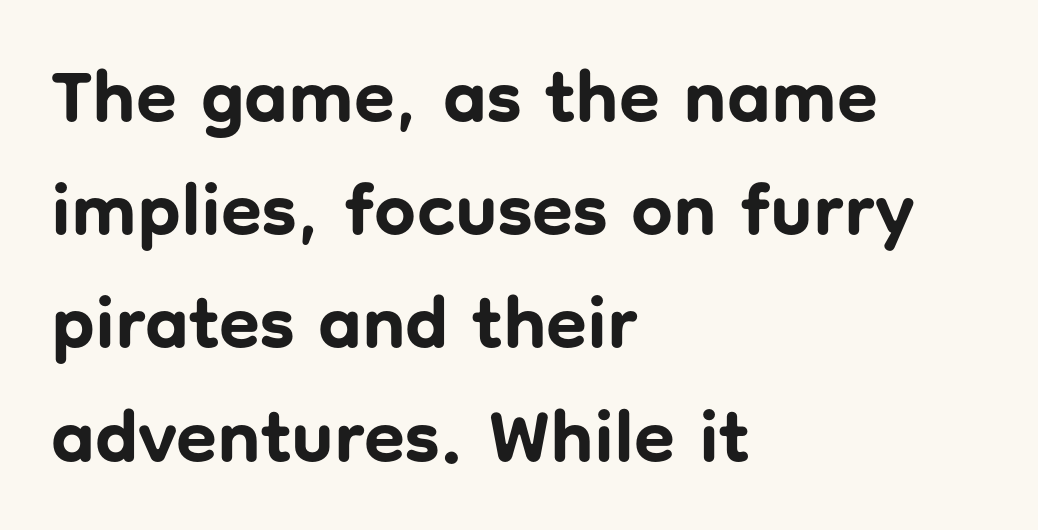
The image shows 74 px bold sans-serif type, upright; set left-aligned, normal line spacing (1.53x), normal letter spacing, not underlined; low stroke contrast and a medium x-height.
